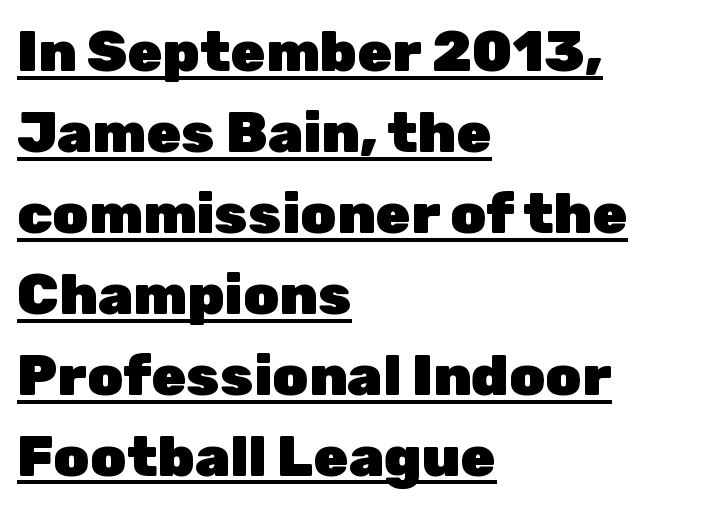
Q: Is the text bold? A: Yes.
Q: Is the text italic (slanted)? A: No, it is upright.
Q: Is the typeface a serif or a sans-serif typeface? A: Sans-serif.
Q: Is the text underlined? A: Yes.
Q: How is the paragraph aligned? A: Left-aligned.
Q: Is the spacing between letters normal or unusually wide? A: Normal.
Q: Is the spacing between lines tight, normal or loose? A: Normal.
Q: Width (condensed, normal, or wide)? A: Normal.
Q: Stroke contrast? A: Low.
Q: x-height? A: Medium.
Q: Monospaced? A: No.
